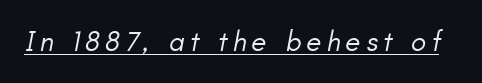
The image shows 28 px regular-weight type, italic (leaning right); set underlined; low stroke contrast and a small x-height.
